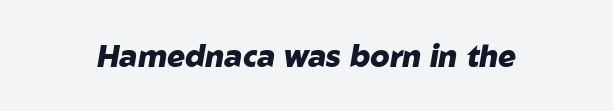
The image shows 30 px heavy type, italic (leaning right); set normal letter spacing, not underlined; low stroke contrast and a medium x-height.
